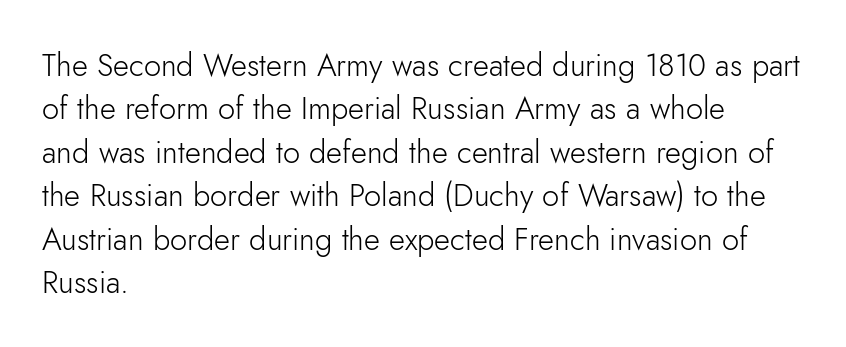
The image shows 31 px light sans-serif type, upright; set left-aligned, normal line spacing (1.4x), normal letter spacing, not underlined; low stroke contrast and a small x-height.
